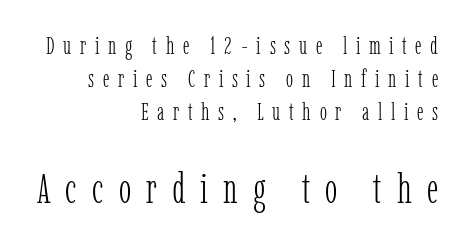
Q: Is the text bold? A: No.
Q: Is the text italic (slanted)? A: No, it is upright.
Q: Is the typeface a serif or a sans-serif typeface? A: Serif.
Q: Is the text underlined? A: No.
Q: How is the paragraph aligned? A: Right-aligned.
Q: Is the spacing between letters normal or unusually wide? A: Unusually wide.
Q: Is the spacing between lines tight, normal or loose? A: Normal.
Q: Which block of text is set in a larger size, the first (top) or the second (bottom)? A: The second (bottom) one.
Q: Width (condensed, normal, or wide)? A: Condensed.
Q: Stroke contrast? A: Low.
Q: x-height? A: Medium.
Q: Monospaced? A: No.
